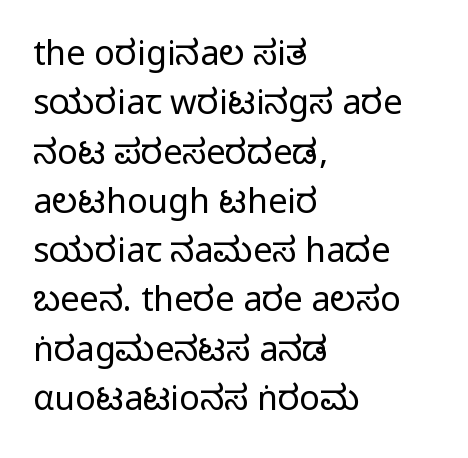
Q: Is the text italic (slanted)? A: No, it is upright.
Q: Is the typeface a serif or a sans-serif typeface? A: Sans-serif.
Q: Is the text underlined? A: No.
Q: How is the paragraph aligned? A: Left-aligned.
Q: Is the spacing between letters normal or unusually wide? A: Normal.
Q: Is the spacing between lines tight, normal or loose? A: Normal.
Q: Width (condensed, normal, or wide)? A: Condensed.
Q: Stroke contrast? A: Medium.
Q: Monospaced? A: No.
